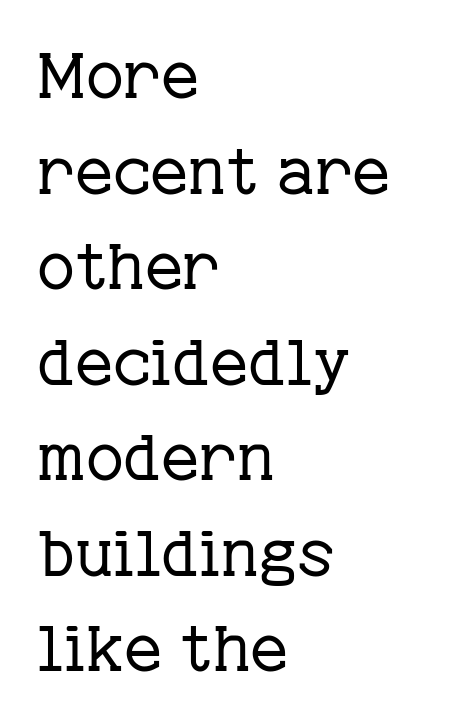
Does the leading feel generous? No, just average. This sample uses plain, unmodified letter spacing. Serifs: yes, visible at the terminals of the letterforms. Letters have the restrained weight of plain body copy at most. All the whitespace from short lines collects on the right.
